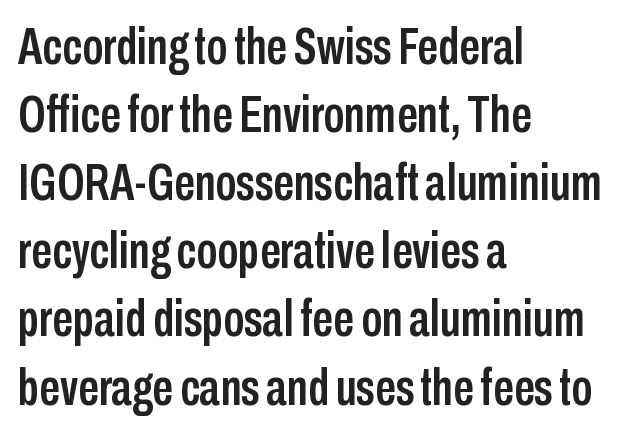
Posture: straight, roman, zero tilt. You could not count columns in this text — the font is proportionally spaced. This rendering leaves character spacing at its baseline value. Rule under the text: the space is simply empty. Does the leading feel generous? No, just average. You can tell from the bare stems that sans-serif type was used.
